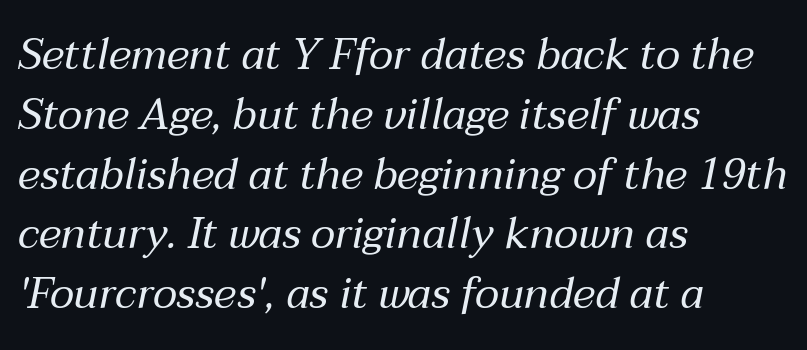
Q: Is the text bold? A: No.
Q: Is the text italic (slanted)? A: Yes, it leans right by about 12 degrees.
Q: Is the text underlined? A: No.
Q: How is the paragraph aligned? A: Left-aligned.
Q: Is the spacing between letters normal or unusually wide? A: Normal.
Q: Is the spacing between lines tight, normal or loose? A: Normal.
Q: Width (condensed, normal, or wide)? A: Normal.
Q: Stroke contrast? A: Medium.
Q: x-height? A: Medium.
Q: Monospaced? A: No.
